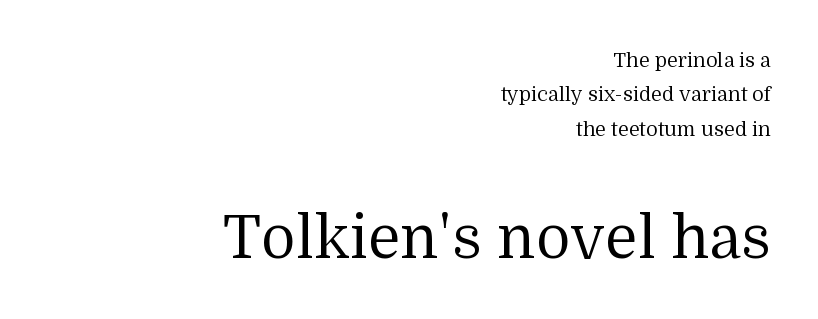
The image shows 60 px regular-weight serif type, upright; set right-aligned, line spacing 1.72x, normal letter spacing, not underlined; the second (bottom) block is 3.0x larger; medium stroke contrast and a medium x-height.
